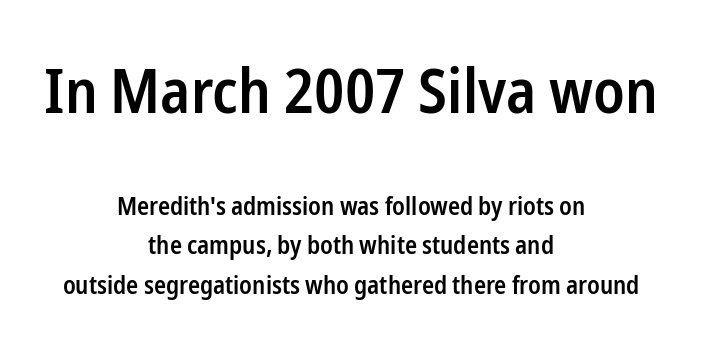
The image shows 62 px semibold, condensed sans-serif type, upright; set centered, normal line spacing (1.58x), normal letter spacing, not underlined; the first (top) block is 2.48x larger; low stroke contrast and a medium x-height.
